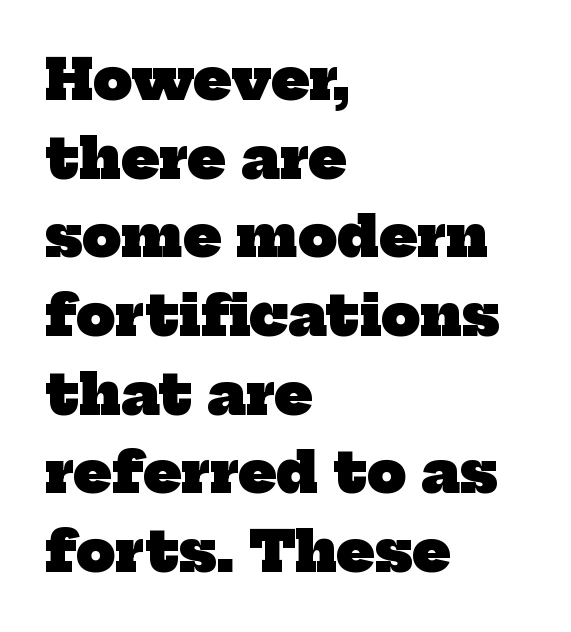
Q: Is the text bold? A: Yes.
Q: Is the typeface a serif or a sans-serif typeface? A: Serif.
Q: Is the text underlined? A: No.
Q: How is the paragraph aligned? A: Left-aligned.
Q: Is the spacing between letters normal or unusually wide? A: Normal.
Q: Is the spacing between lines tight, normal or loose? A: Normal.
Q: Width (condensed, normal, or wide)? A: Normal.
Q: Stroke contrast? A: Low.
Q: x-height? A: Medium.
Q: Monospaced? A: No.
